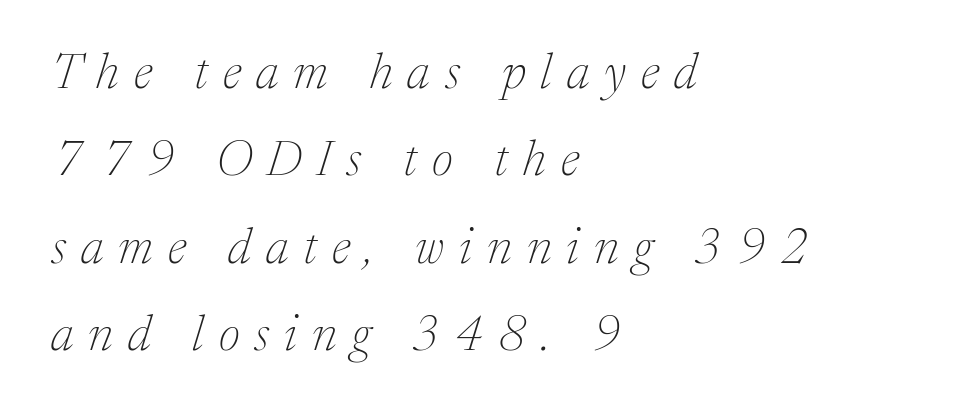
Q: Is the text bold? A: No.
Q: Is the text italic (slanted)? A: Yes, it leans right by about 17 degrees.
Q: Is the typeface a serif or a sans-serif typeface? A: Serif.
Q: Is the text underlined? A: No.
Q: How is the paragraph aligned? A: Left-aligned.
Q: Is the spacing between letters normal or unusually wide? A: Unusually wide.
Q: Width (condensed, normal, or wide)? A: Normal.
Q: Stroke contrast? A: Medium.
Q: x-height? A: Medium.
Q: Monospaced? A: No.
